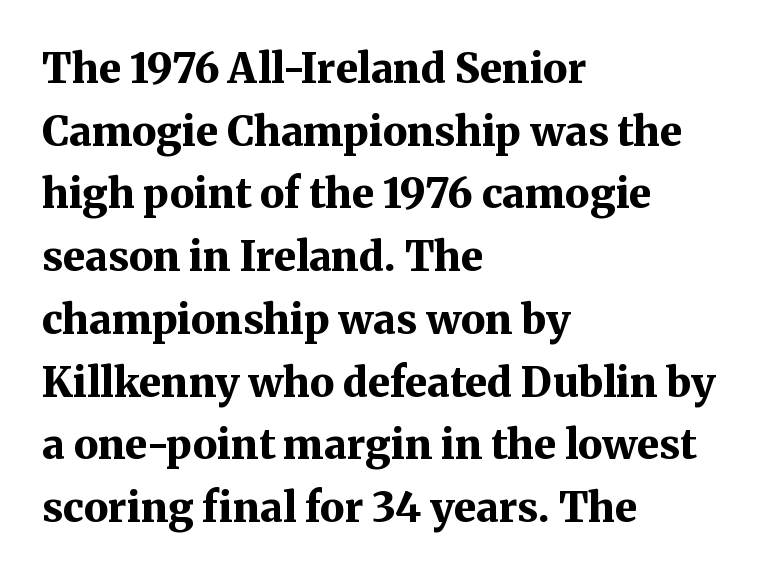
To sum up the face: it has serifs. In CSS terms this would be text-align: left. Looks like regular typesetting: each glyph gets only the width it needs. Between one letter and the next there's only the usual sliver of space.
